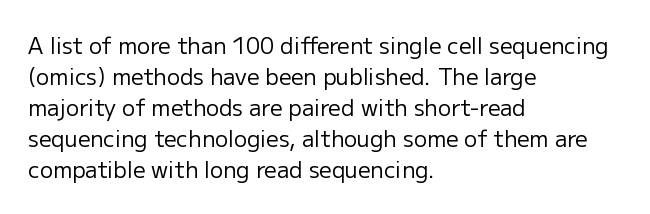
The words here are not underlined. Default kerning and tracking; the words read as compact shapes. The paragraph shown leans on its left margin. Posture: straight, roman, zero tilt. Vertical stems look standard width or narrower in stroke. Vertical spacing — default.
